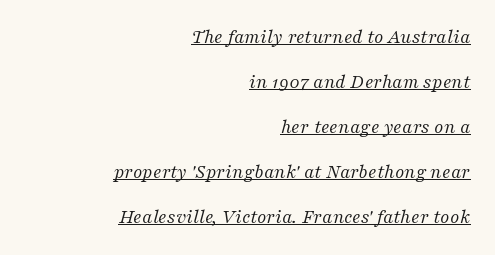
Q: Is the text bold? A: No.
Q: Is the text italic (slanted)? A: Yes, it leans right by about 16 degrees.
Q: Is the text underlined? A: Yes.
Q: How is the paragraph aligned? A: Right-aligned.
Q: Is the spacing between letters normal or unusually wide? A: Normal.
Q: Is the spacing between lines tight, normal or loose? A: Loose.
